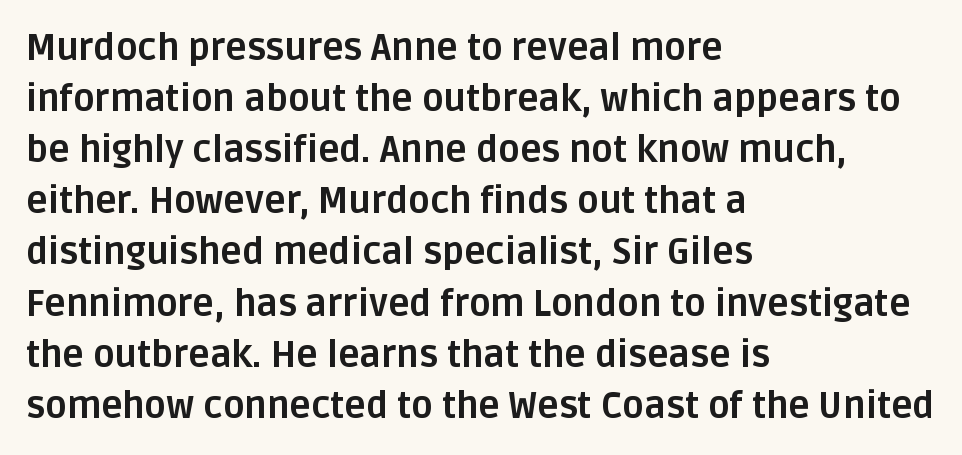
{"serif": "no", "italic": "no", "bold": "yes", "weight": "bold", "width": "normal", "stroke_contrast": "low", "x_height": "large", "monospaced": "no", "underline": "no", "align": "left", "line_spacing": "normal", "line_spacing_ratio": 1.42, "letter_spacing": "normal", "letter_spacing_em": 0.0, "glyph_px": 36}
